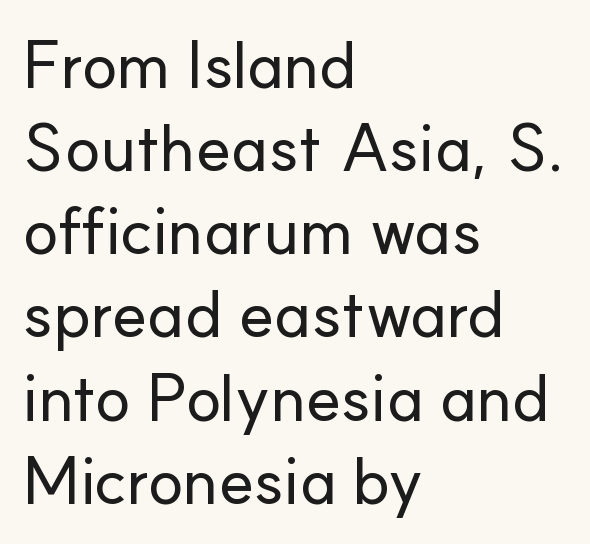
Q: Is the text italic (slanted)? A: No, it is upright.
Q: Is the typeface a serif or a sans-serif typeface? A: Sans-serif.
Q: Is the text underlined? A: No.
Q: How is the paragraph aligned? A: Left-aligned.
Q: Is the spacing between letters normal or unusually wide? A: Normal.
Q: Is the spacing between lines tight, normal or loose? A: Normal.
Q: Width (condensed, normal, or wide)? A: Normal.
Q: Stroke contrast? A: Low.
Q: x-height? A: Small.
Q: Monospaced? A: No.
